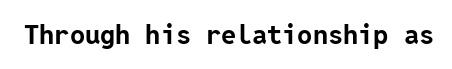
{"italic": "no", "bold": "yes", "underline": "no", "letter_spacing": "normal", "letter_spacing_em": 0.0, "glyph_px": 27}
